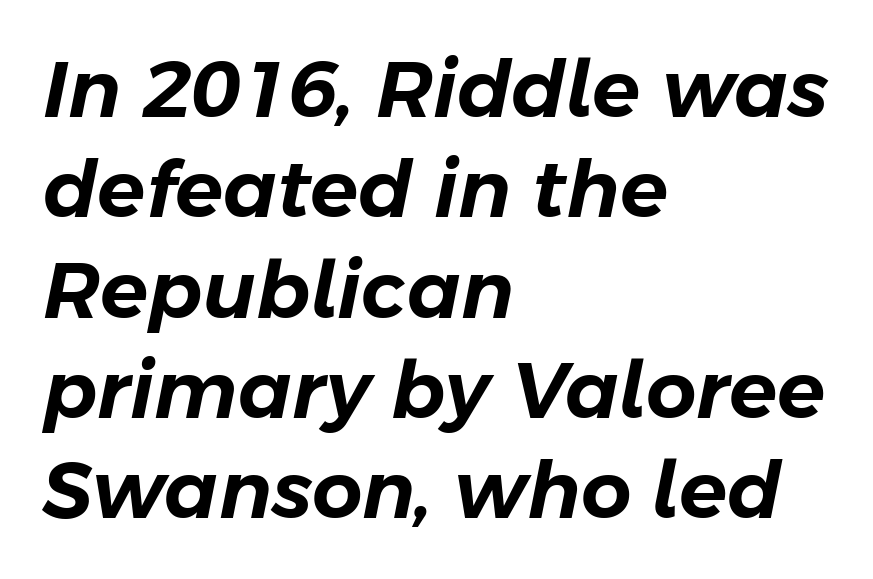
The image shows 79 px text type, italic (leaning right); set left-aligned, normal line spacing (1.27x), normal letter spacing, not underlined; low stroke contrast and a medium x-height.
